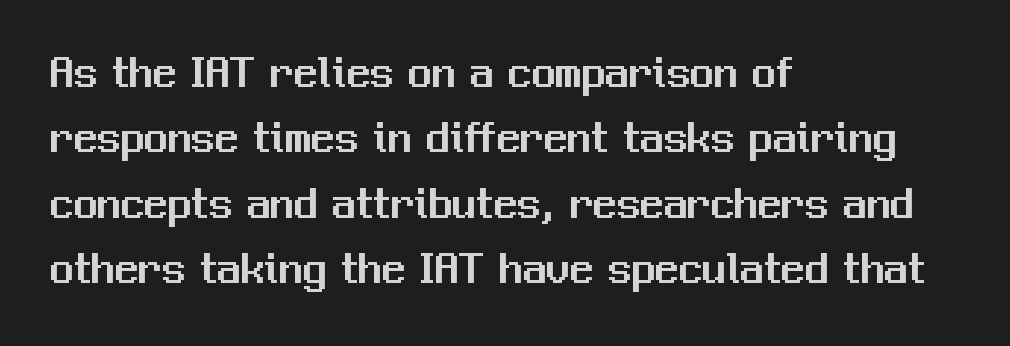
Posture: vertical. Looks like regular typesetting: each glyph gets only the width it needs. Note: no serifs on the glyphs. Is there much room between lines? A standard amount, neither cramped nor airy. The zone under the glyphs is completely vacant.
